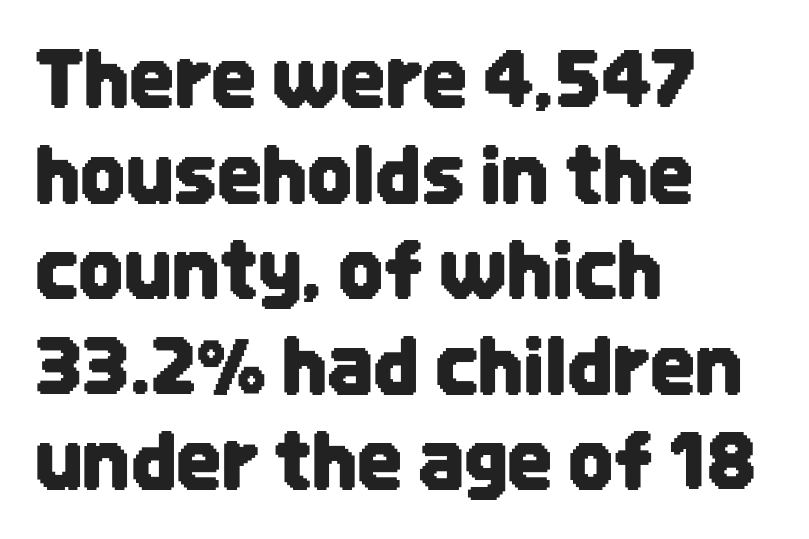
The image shows 79 px condensed sans-serif type, upright; set left-aligned, line spacing 1.21x, normal letter spacing, not underlined; low stroke contrast and a large x-height.
